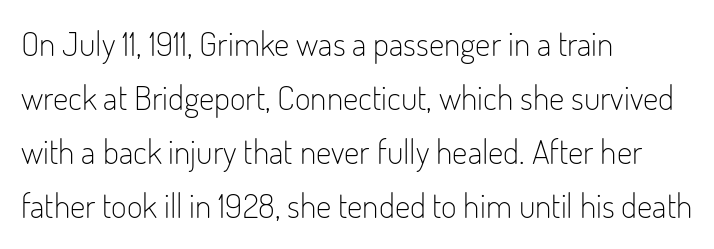
{"serif": "no", "italic": "no", "bold": "no", "weight": "light", "width": "condensed", "stroke_contrast": "low", "x_height": "small", "monospaced": "no", "underline": "no", "align": "left", "line_spacing": "normal", "line_spacing_ratio": 1.59, "letter_spacing": "normal", "letter_spacing_em": 0.0, "glyph_px": 34}
